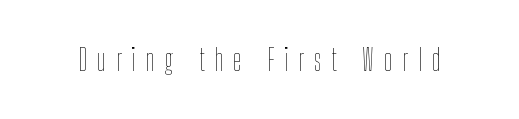
{"italic": "no", "bold": "no", "weight": "thin", "width": "condensed", "stroke_contrast": "low", "x_height": "medium", "monospaced": "no", "underline": "no", "letter_spacing": "wide", "letter_spacing_em": 0.33, "glyph_px": 30}
